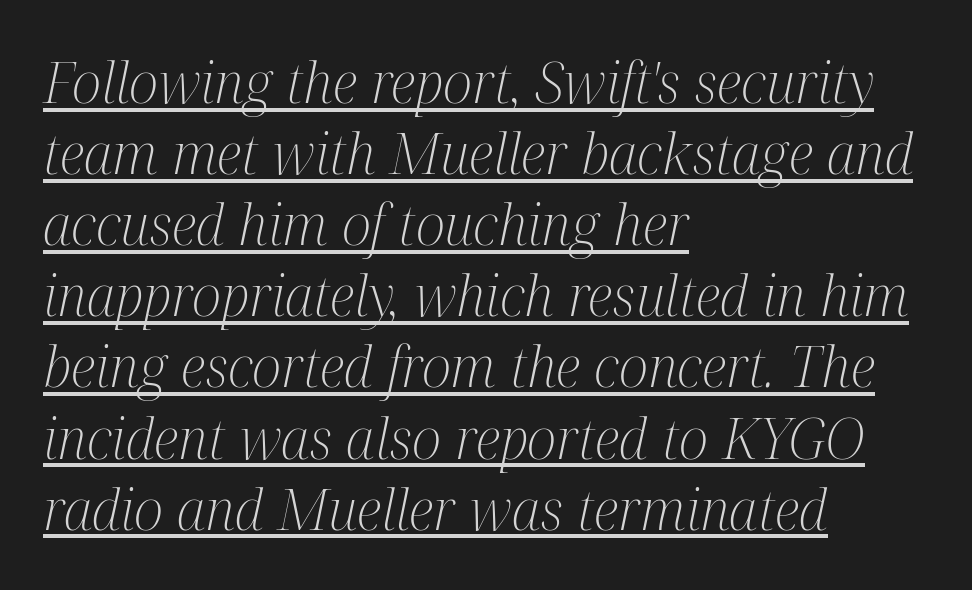
The image shows 56 px light, condensed serif type, italic (leaning right); set left-aligned, normal line spacing (1.27x), normal letter spacing, underlined; medium stroke contrast and a medium x-height.
